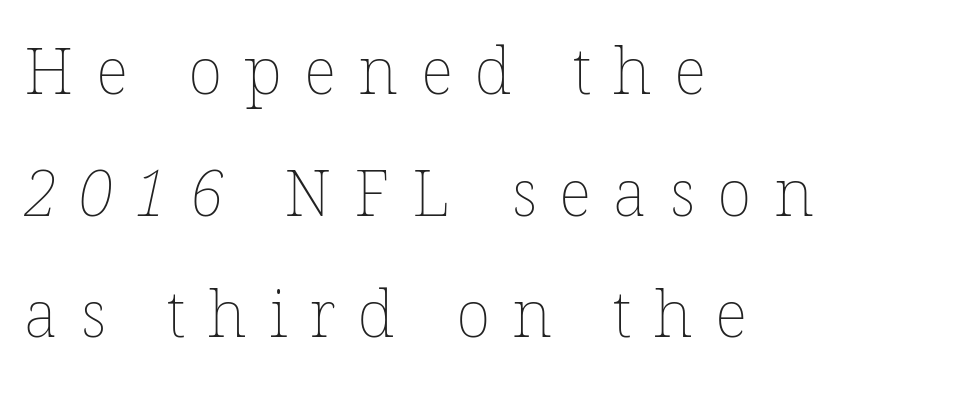
The image shows 65 px thin type; set left-aligned, line spacing 1.87x, unusually wide letter spacing (+0.34 em), not underlined; low stroke contrast and a medium x-height.
